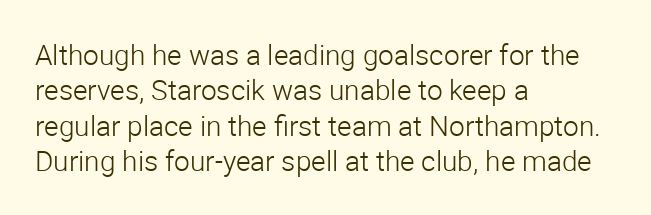
The image shows 28 px light sans-serif type, upright; set left-aligned, normal line spacing (1.26x), normal letter spacing, not underlined; low stroke contrast and a medium x-height.
